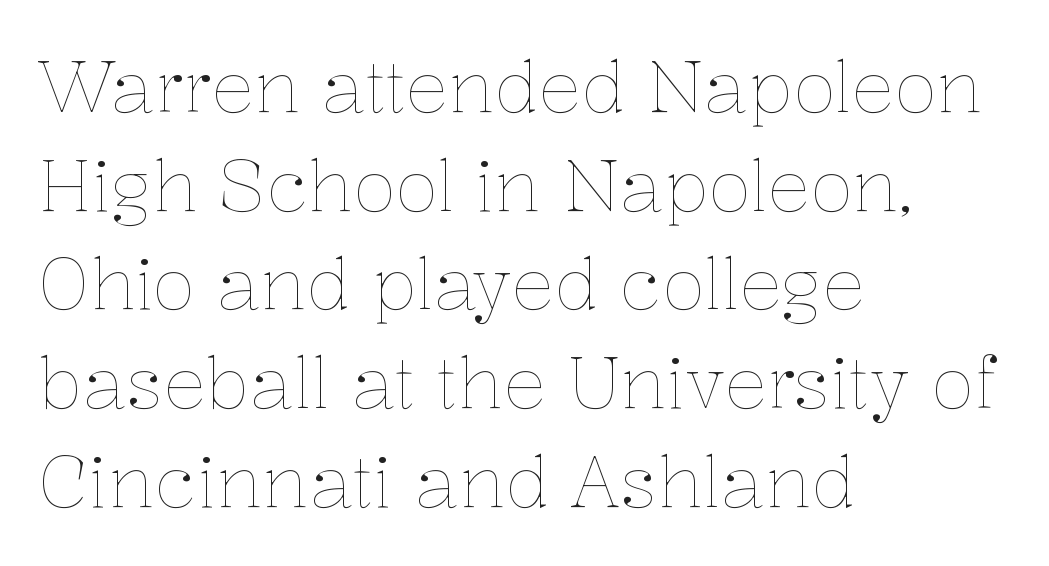
The letters advance in unequal steps, a hallmark of proportional type. The space directly below the letters is spotless. The rag falls on the right side of this text block. Quick note: not italic, upright. Is there much room between lines? A standard amount, neither cramped nor airy. How are the letters spaced? Ordinarily, with no added tracking.
